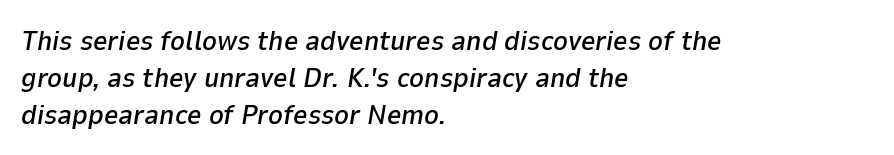
Interline gaps are of average width in this sample. Is the type slanted? Yes — the strokes lean at a clear angle. The zone under the glyphs is completely vacant. Left-aligned paragraph, ragged on the right. Is this a fixed-width face? No — the glyphs have proportional, varying widths.
